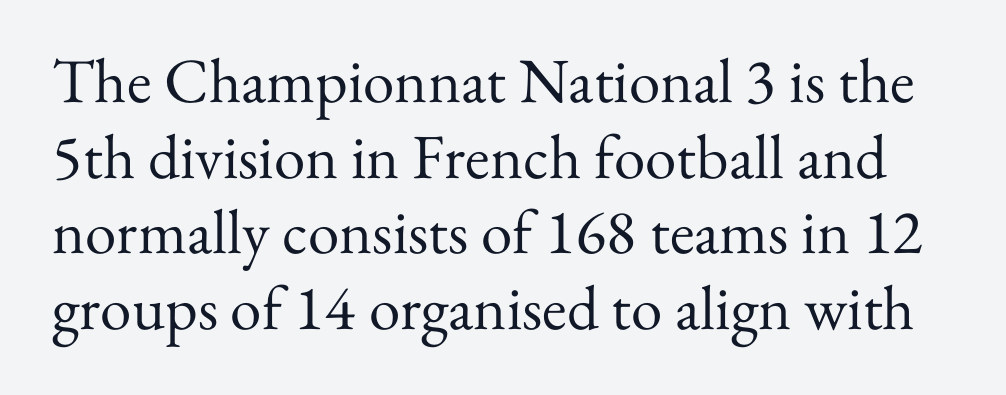
{"serif": "yes", "italic": "no", "bold": "no", "weight": "regular", "width": "normal", "stroke_contrast": "medium", "x_height": "small", "monospaced": "no", "underline": "no", "line_spacing_ratio": 1.2, "letter_spacing": "normal", "letter_spacing_em": 0.0, "glyph_px": 63}
